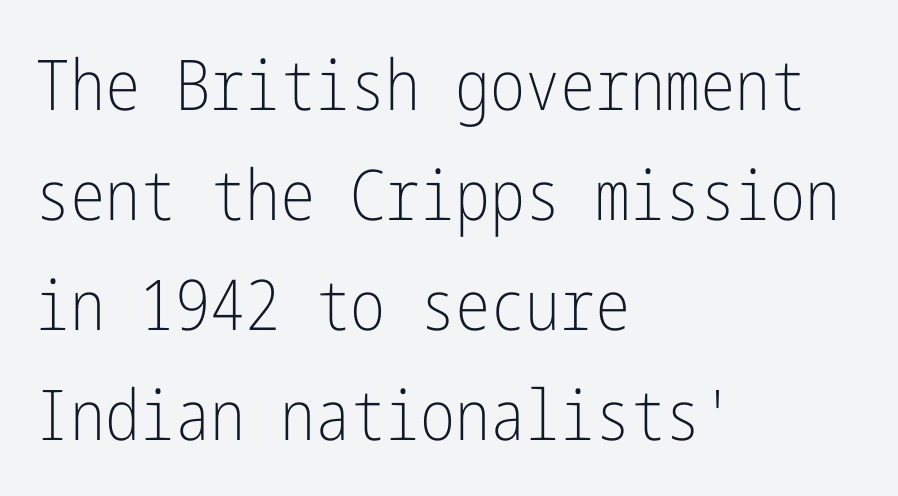
Q: Is the text bold? A: No.
Q: Is the text italic (slanted)? A: No, it is upright.
Q: Is the typeface a serif or a sans-serif typeface? A: Sans-serif.
Q: Is the text underlined? A: No.
Q: How is the paragraph aligned? A: Left-aligned.
Q: Is the spacing between letters normal or unusually wide? A: Normal.
Q: Is the spacing between lines tight, normal or loose? A: Normal.
Q: Width (condensed, normal, or wide)? A: Condensed.
Q: Stroke contrast? A: Low.
Q: x-height? A: Medium.
